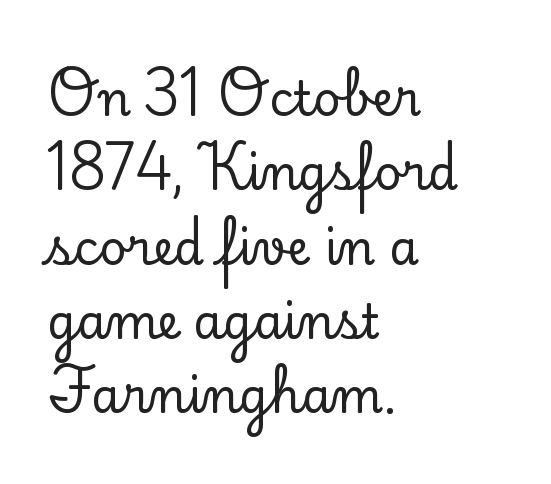
The image shows 47 px serif type, upright; set left-aligned, normal line spacing (1.58x), normal letter spacing, not underlined; low stroke contrast and a small x-height.
